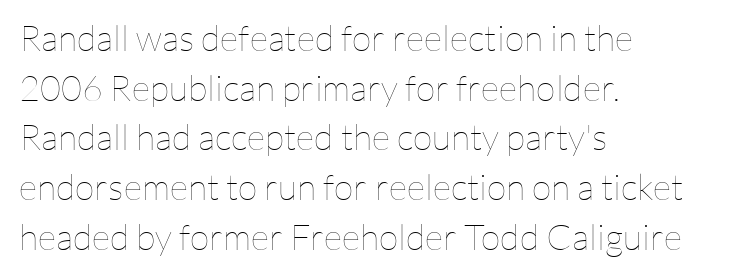
{"italic": "no", "bold": "no", "weight": "thin", "width": "normal", "stroke_contrast": "low", "x_height": "medium", "monospaced": "no", "underline": "no", "align": "left", "line_spacing": "normal", "line_spacing_ratio": 1.38, "letter_spacing": "normal", "letter_spacing_em": 0.0, "glyph_px": 36}
